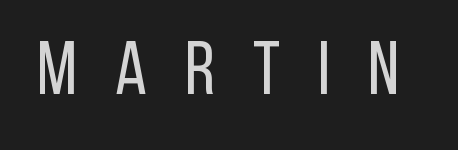
The image shows 76 px regular-weight, condensed sans-serif type, upright; set unusually wide letter spacing (+0.5 em), not underlined; low stroke contrast and a large x-height.
